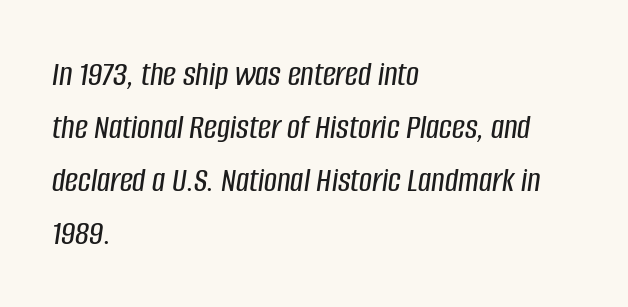
Q: Is the text italic (slanted)? A: Yes, it leans right by about 8 degrees.
Q: Is the text underlined? A: No.
Q: How is the paragraph aligned? A: Left-aligned.
Q: Is the spacing between letters normal or unusually wide? A: Normal.
Q: Is the spacing between lines tight, normal or loose? A: Normal.
Q: Width (condensed, normal, or wide)? A: Condensed.
Q: Stroke contrast? A: Low.
Q: x-height? A: Large.
Q: Monospaced? A: No.
